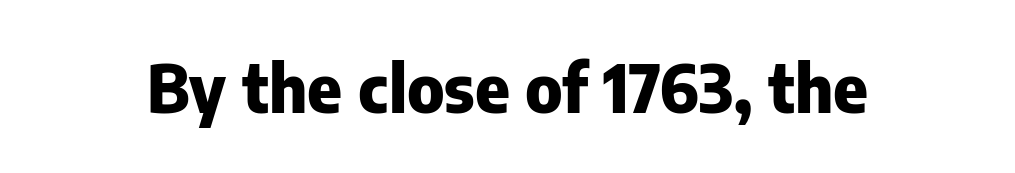
The image shows 66 px heavy sans-serif type, upright; set normal letter spacing, not underlined; low stroke contrast and a medium x-height.
